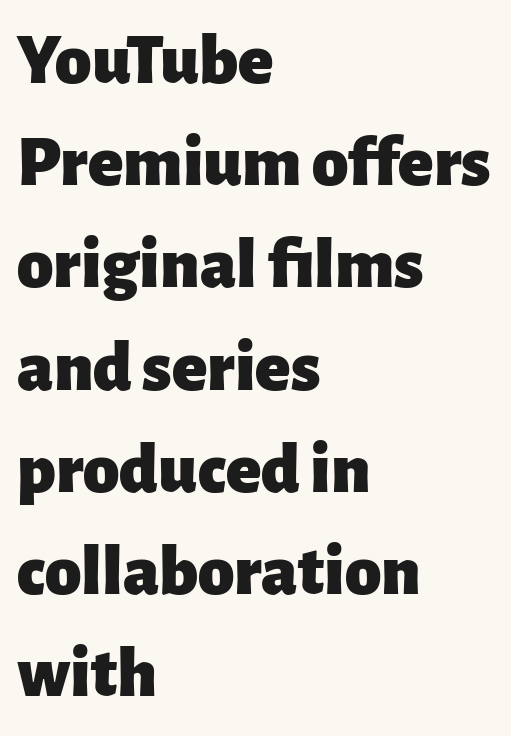
{"serif": "no", "italic": "no", "bold": "yes", "weight": "heavy", "width": "normal", "stroke_contrast": "low", "x_height": "medium", "monospaced": "no", "underline": "no", "align": "left", "line_spacing": "normal", "line_spacing_ratio": 1.4, "letter_spacing": "normal", "letter_spacing_em": 0.0, "glyph_px": 73}
